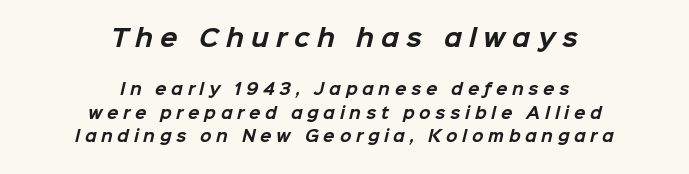
The rendering inserts visible extra space after every character. Reading down the column, the eye jumps a familiar distance to each next line. Is the block centered? Yes — each line is placed symmetrically about the middle. The baseline area is clear.
